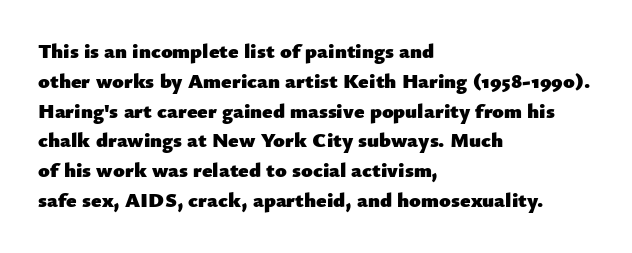
{"italic": "no", "bold": "yes", "underline": "no", "align": "left", "line_spacing": "normal", "line_spacing_ratio": 1.42, "letter_spacing": "normal", "letter_spacing_em": 0.0, "glyph_px": 21}
